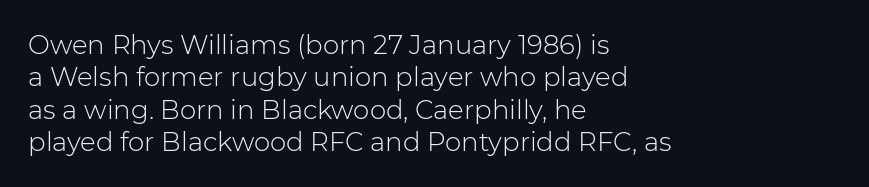
Line spacing here is normal. Nobody touched the tracking dial on this one. Quick note: underline off. Designer's note — italics off, roman on. The lines are quadded left.
